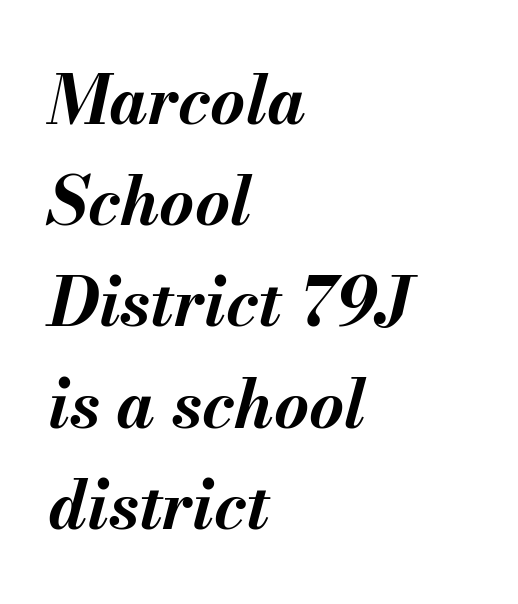
The image shows 67 px bold type, italic (leaning right); set left-aligned, normal line spacing (1.51x), normal letter spacing, not underlined; medium stroke contrast and a small x-height.
